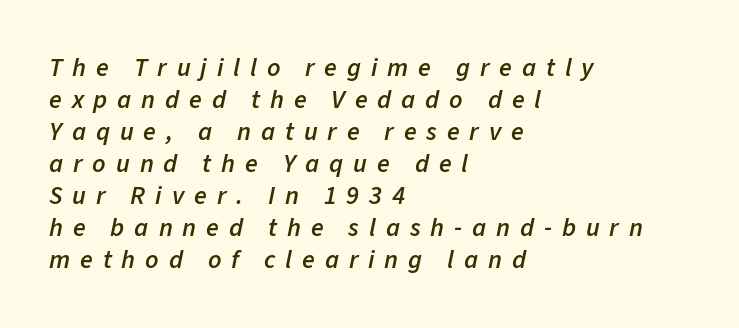
The image shows 26 px text type, italic (leaning right); set left-aligned, line spacing 1.23x, unusually wide letter spacing (+0.38 em), not underlined.
